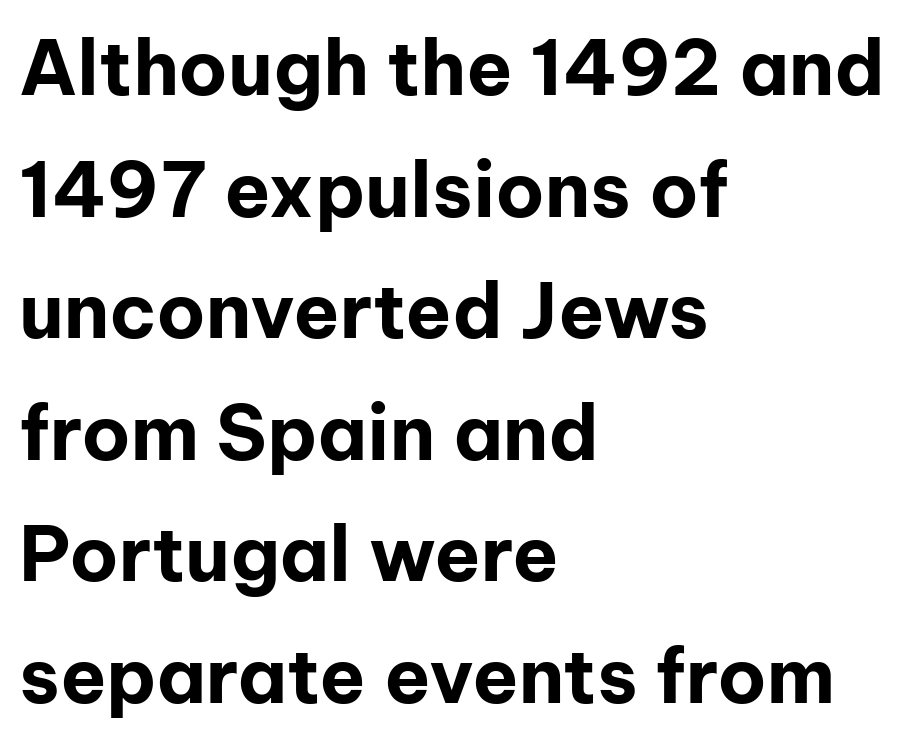
{"serif": "no", "italic": "no", "bold": "yes", "weight": "bold", "width": "normal", "stroke_contrast": "low", "x_height": "medium", "monospaced": "no", "underline": "no", "align": "left", "line_spacing": "normal", "line_spacing_ratio": 1.6, "letter_spacing": "normal", "letter_spacing_em": 0.0, "glyph_px": 76}
